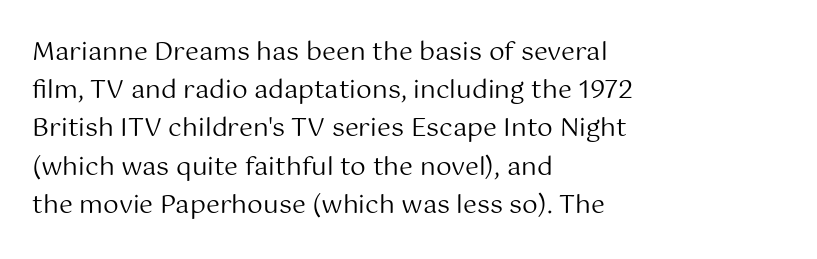
Q: Is the text bold? A: No.
Q: Is the text italic (slanted)? A: No, it is upright.
Q: Is the text underlined? A: No.
Q: How is the paragraph aligned? A: Left-aligned.
Q: Is the spacing between letters normal or unusually wide? A: Normal.
Q: Is the spacing between lines tight, normal or loose? A: Normal.
